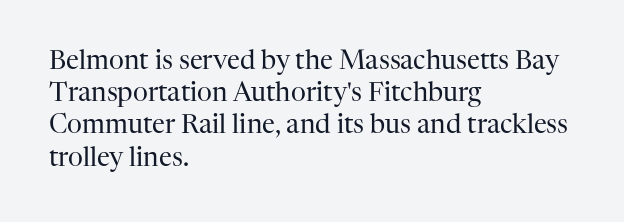
No letter is thick-stroked: the sample isn't bold. The lettering stays uniformly vertical, giving the passage a roman look. This sample uses plain, unmodified letter spacing. These lines stack with their left ends in a neat column. The gap between lines stays unmarked.
